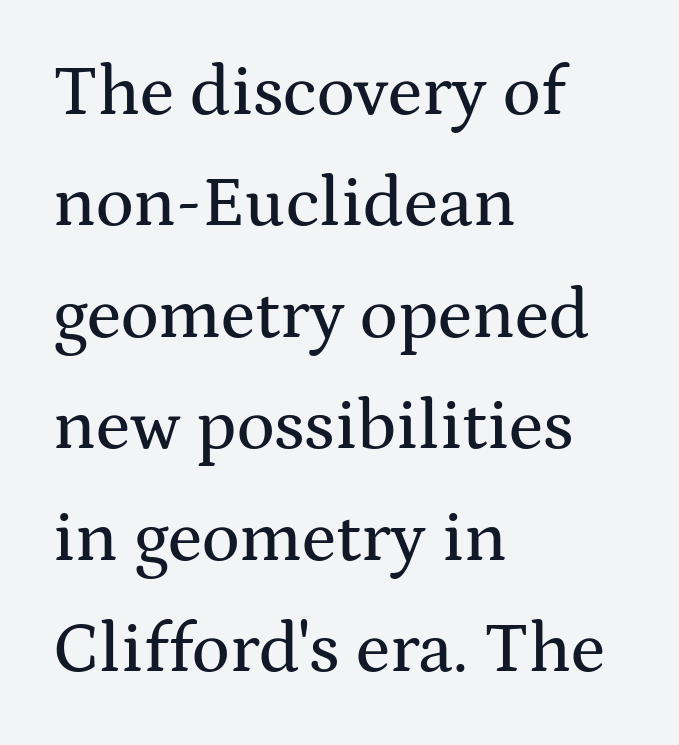
The image shows 71 px wide serif type, upright; set left-aligned, normal line spacing (1.57x), normal letter spacing, not underlined; medium stroke contrast and a medium x-height.
